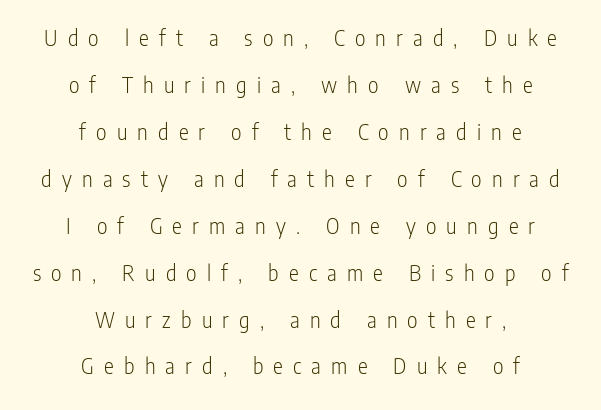
The image shows 23 px text type, upright; set centered, loose line spacing (2.04x), unusually wide letter spacing (+0.44 em), not underlined.
